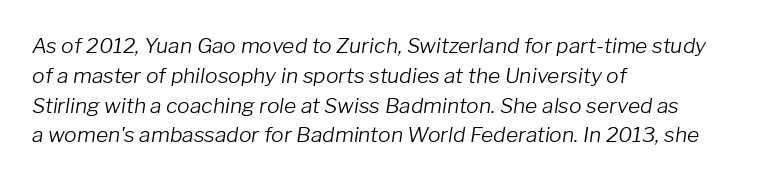
Q: Is the text bold? A: No.
Q: Is the text italic (slanted)? A: Yes, it leans right by about 8 degrees.
Q: Is the text underlined? A: No.
Q: How is the paragraph aligned? A: Left-aligned.
Q: Is the spacing between letters normal or unusually wide? A: Normal.
Q: Is the spacing between lines tight, normal or loose? A: Normal.
